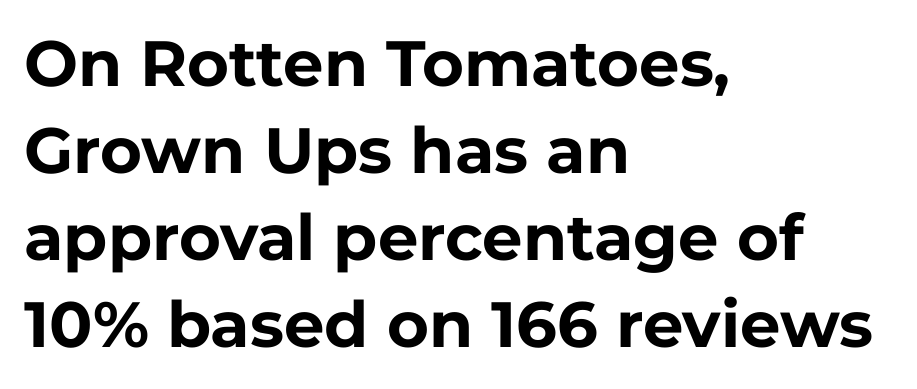
Interline gaps are of average width in this sample. Proportional: the letters do not fall into vertical columns. The space beneath each line is pristine and unruled. Grotesque or geometric, the face here clearly has no serifs.
